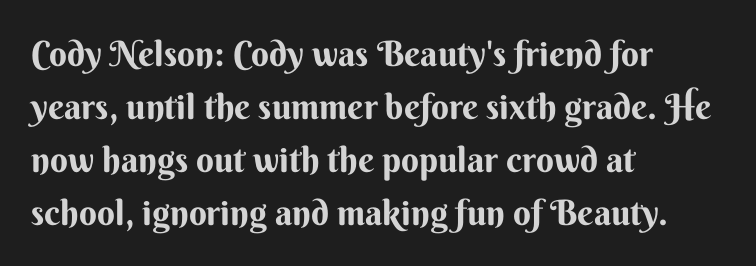
{"serif": "no", "italic": "no", "bold": "yes", "weight": "bold", "width": "normal", "stroke_contrast": "medium", "x_height": "small", "monospaced": "no", "underline": "no", "align": "left", "line_spacing": "normal", "line_spacing_ratio": 1.51, "letter_spacing": "normal", "letter_spacing_em": 0.0, "glyph_px": 35}
